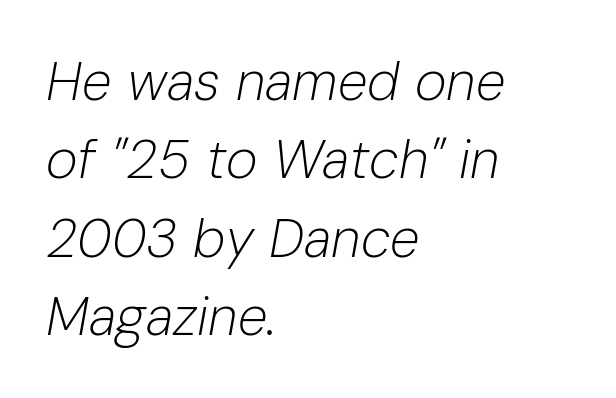
Leftover space on each line is placed entirely after the last word. The specimen omits any rule beneath the text block's lines. Each word holds together tightly as a unit, with standard inter-letter gaps. These lines are rendered in a variable-pitch font. Is the stroke heavy? The answer is a plain regular-or-lighter.
